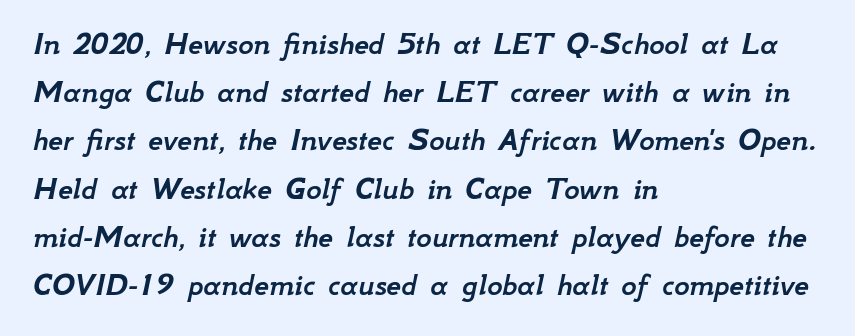
Q: Is the text italic (slanted)? A: Yes, it leans right by about 12 degrees.
Q: Is the text underlined? A: No.
Q: How is the paragraph aligned? A: Left-aligned.
Q: Is the spacing between letters normal or unusually wide? A: Normal.
Q: Is the spacing between lines tight, normal or loose? A: Normal.
Q: Width (condensed, normal, or wide)? A: Normal.
Q: Stroke contrast? A: Low.
Q: x-height? A: Small.
Q: Monospaced? A: No.
